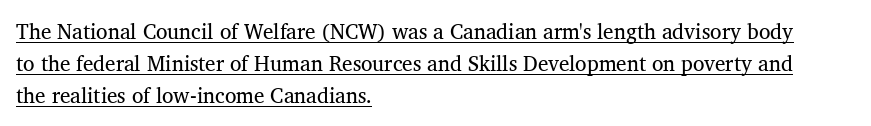
Inter-character spacing is left at the font's built-in metrics. Layout note: lines flush left. Students, observe: this is what conventionally led text looks like. You can tell it's not italic because the verticals are truly vertical.
